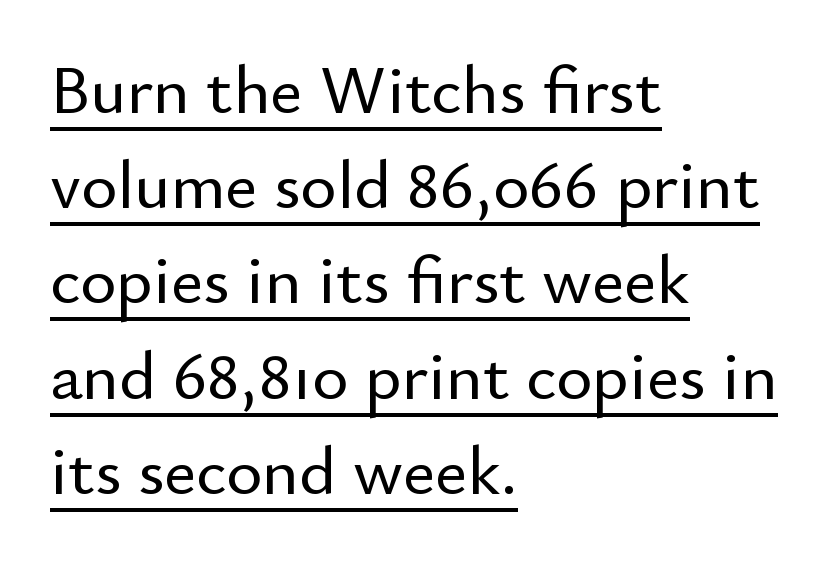
{"serif": "no", "italic": "no", "width": "normal", "stroke_contrast": "low", "x_height": "small", "monospaced": "no", "underline": "yes", "align": "left", "line_spacing": "normal", "line_spacing_ratio": 1.38, "letter_spacing": "normal", "letter_spacing_em": 0.0, "glyph_px": 69}
